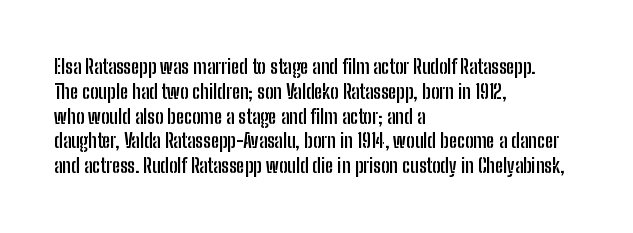
The image shows 20 px bold type, upright; set left-aligned, line spacing 1.24x, normal letter spacing, not underlined.
